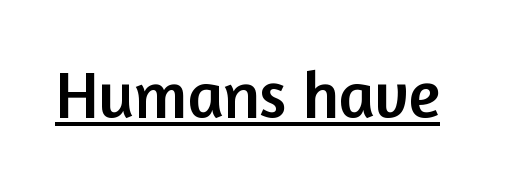
The typography opts for an upright posture over an oblique one. A typesetter would call this zero additional tracking. Serifs: no, the terminals of the letterforms are clean. Spacing verdict: proportional, widths tailored to each character. The rendered words wear a rule along their underside.
